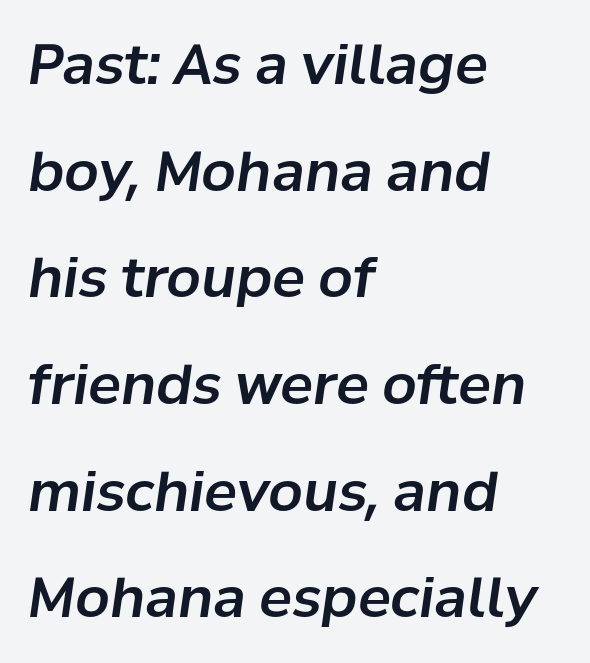
The image shows 55 px text type, italic (leaning right); set left-aligned, loose line spacing (1.94x), normal letter spacing, not underlined; low stroke contrast and a medium x-height.
